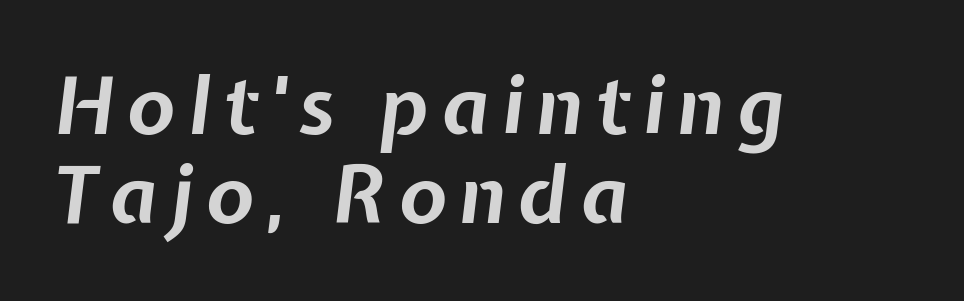
The image shows 79 px bold type, italic (leaning right); set left-aligned, tight line spacing (1.13x), not underlined; low stroke contrast and a medium x-height.
